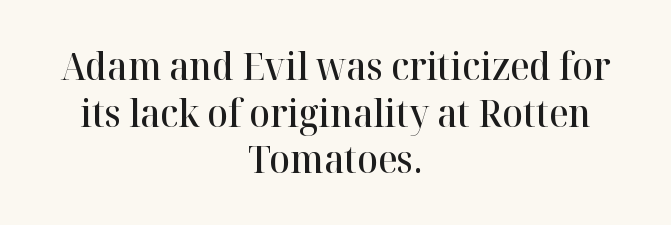
The image shows 38 px semibold serif type, upright; set centered, line spacing 1.23x, normal letter spacing, not underlined; high stroke contrast and a medium x-height.
